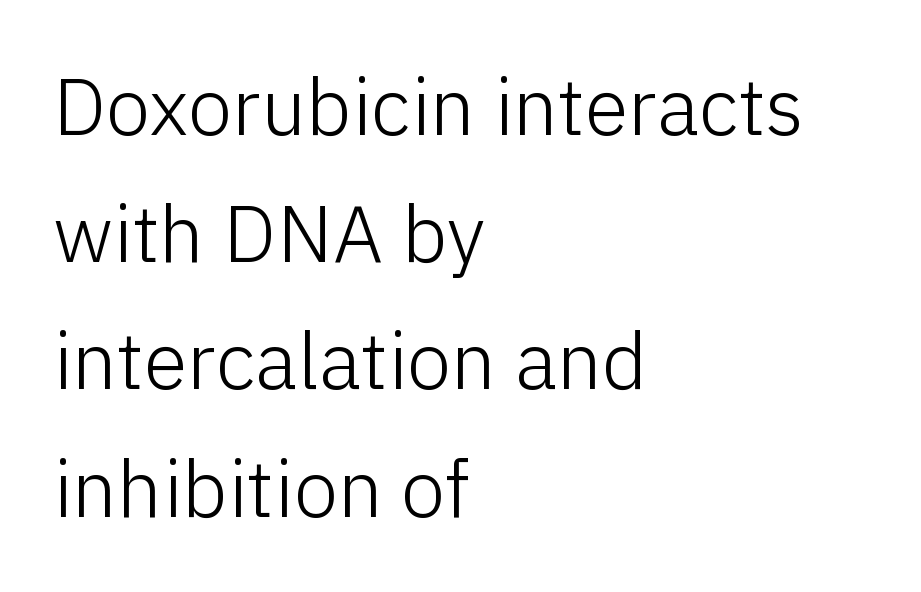
Q: Is the text bold? A: No.
Q: Is the text italic (slanted)? A: No, it is upright.
Q: Is the typeface a serif or a sans-serif typeface? A: Sans-serif.
Q: Is the text underlined? A: No.
Q: How is the paragraph aligned? A: Left-aligned.
Q: Is the spacing between letters normal or unusually wide? A: Normal.
Q: Is the spacing between lines tight, normal or loose? A: Normal.
Q: Width (condensed, normal, or wide)? A: Normal.
Q: Stroke contrast? A: Low.
Q: x-height? A: Medium.
Q: Monospaced? A: No.
